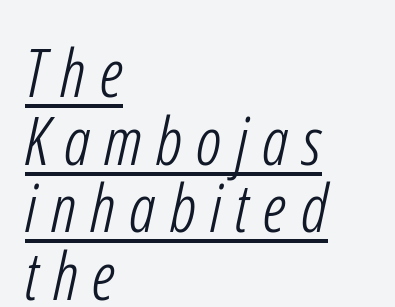
The image shows 67 px light, condensed sans-serif type; set left-aligned, tight line spacing (1.01x), unusually wide letter spacing (+0.21 em), underlined; low stroke contrast and a medium x-height.
